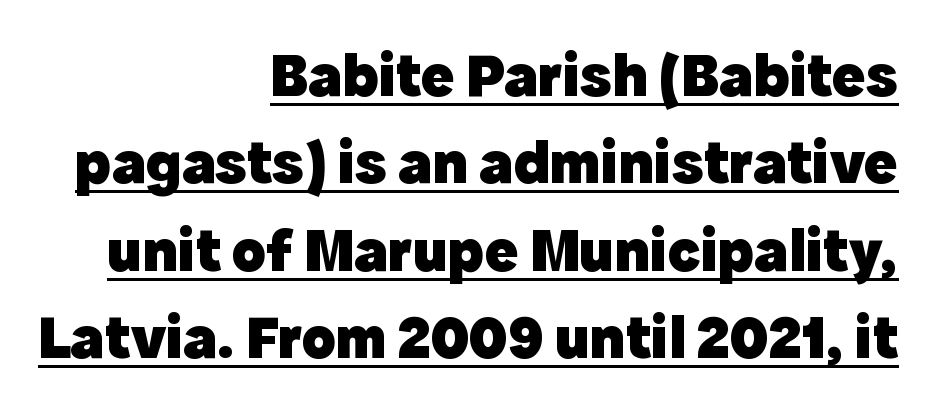
Beneath each row of characters lies a ruled line. Students, note that the glyphs here touch the page at normal intervals. Letterform terminals end flat and unadorned throughout the passage. The letters advance in unequal steps, a hallmark of proportional type. Successive baselines arrive at the customary interval. Reading down the block, your eye finds every line finishing at a fixed right position.
